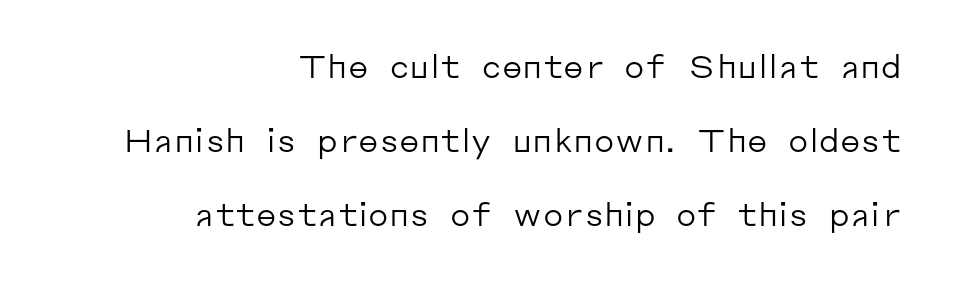
The image shows 32 px regular-weight sans-serif type, upright; set right-aligned, loose line spacing (2.31x), normal letter spacing, not underlined; low stroke contrast and a medium x-height.
